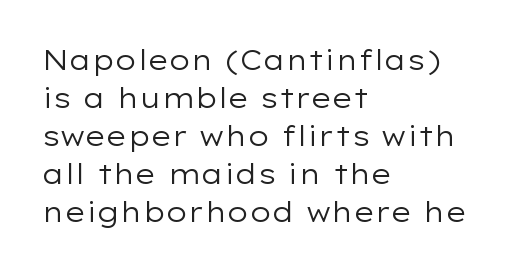
These lines are composed in type without serifs. These glyphs show unthickened strokes, regular width or finer. A clean baseline with only descenders dipping below it. Compared with typical paragraphs, the rows here are spaced about the same. Ordinary non-slanted type is in use.
